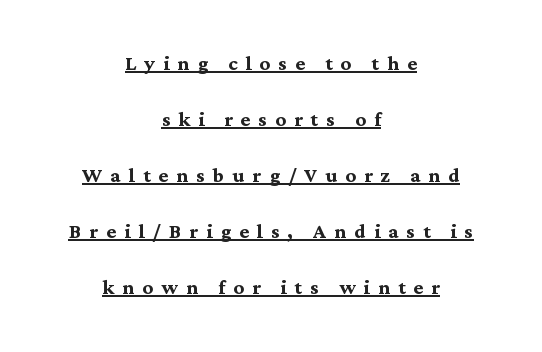
{"italic": "no", "bold": "yes", "underline": "yes", "align": "center", "line_spacing": "loose", "line_spacing_ratio": 2.15, "letter_spacing": "wide", "letter_spacing_em": 0.31, "glyph_px": 26}
